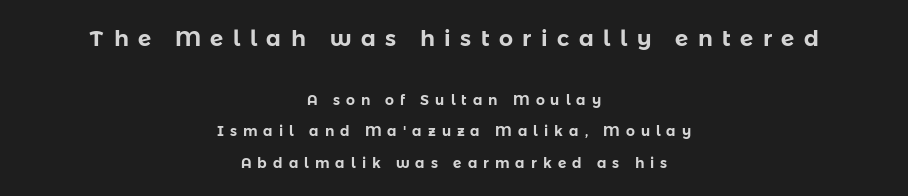
Caption: expanded tracking, letters set apart. These two chunks differ in scale, with the top chunk taking the larger measure. How would I describe the line gaps? Wide and relaxed. Anything drawn beneath the words? Only blank space. The text block is weighted toward neither margin, spreading evenly from the middle.
